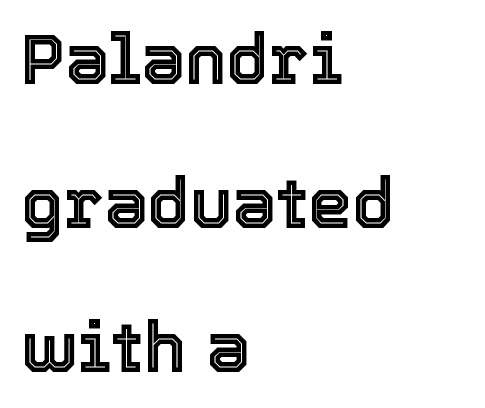
{"italic": "no", "width": "normal", "x_height": "medium", "monospaced": "no", "underline": "no", "align": "left", "line_spacing": "loose", "line_spacing_ratio": 2.06, "letter_spacing": "normal", "letter_spacing_em": 0.0, "glyph_px": 70}
